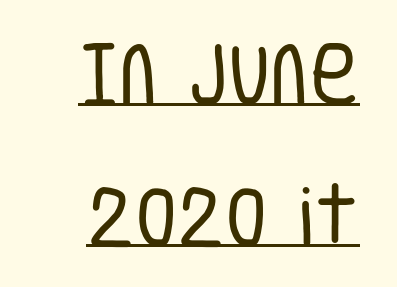
{"serif": "no", "italic": "no", "bold": "no", "weight": "regular", "width": "condensed", "stroke_contrast": "low", "x_height": "large", "monospaced": "no", "underline": "yes", "line_spacing": "loose", "line_spacing_ratio": 2.08, "letter_spacing": "normal", "letter_spacing_em": 0.0, "glyph_px": 68}
